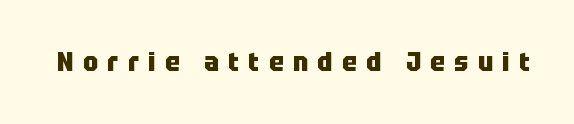
The image shows 27 px bold type, upright; set unusually wide letter spacing (+0.35 em), not underlined.
